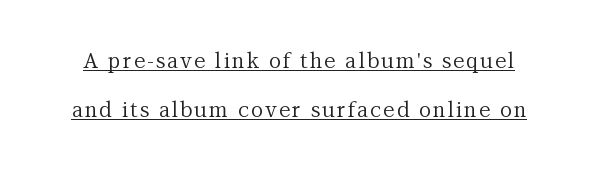
Q: Is the text bold? A: No.
Q: Is the text italic (slanted)? A: No, it is upright.
Q: Is the text underlined? A: Yes.
Q: Is the spacing between lines tight, normal or loose? A: Loose.
